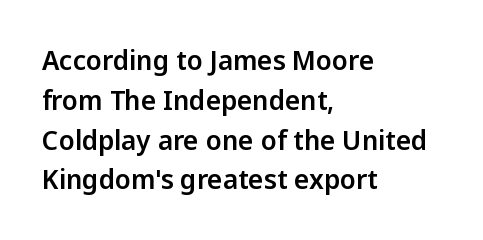
The image shows 26 px text type, upright; set left-aligned, normal line spacing (1.53x), normal letter spacing, not underlined.
